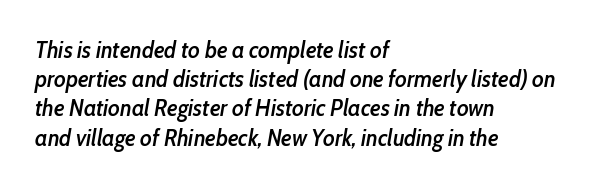
The image shows 23 px text type, italic (leaning right); set left-aligned, normal line spacing (1.27x), normal letter spacing, not underlined.
